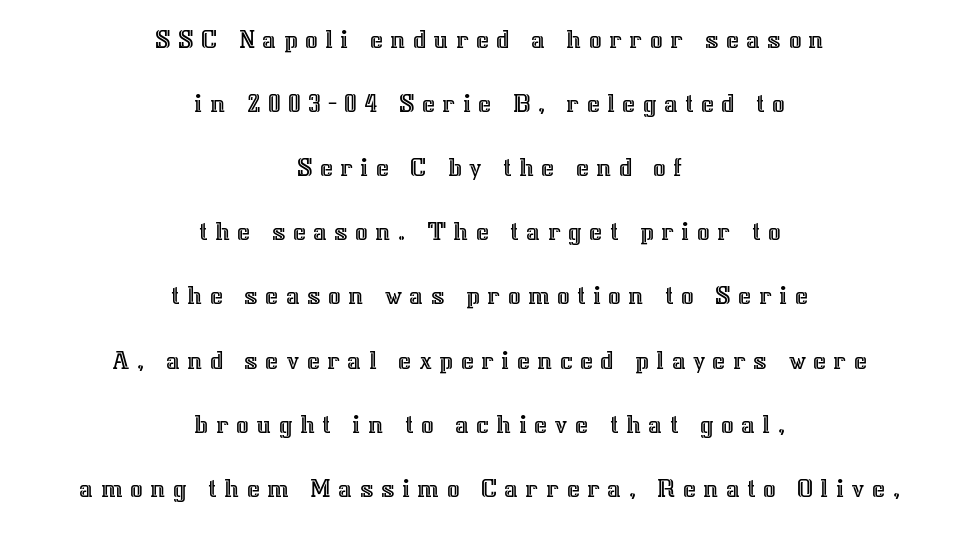
The image shows 28 px text type, upright; set centered, loose line spacing (2.29x), unusually wide letter spacing (+0.26 em), not underlined; a medium x-height.
